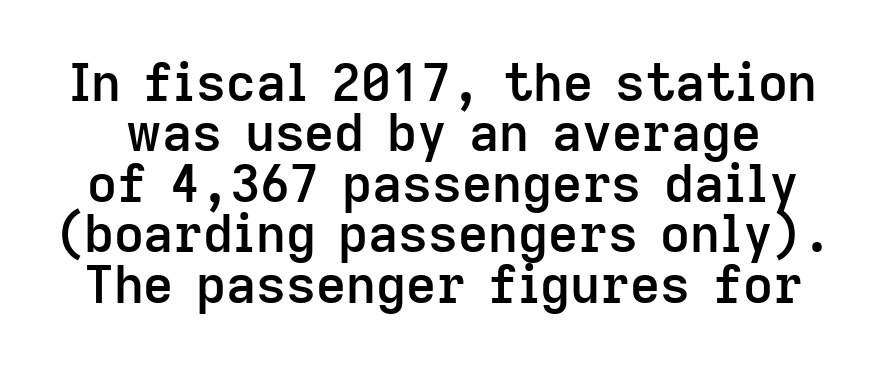
Q: Is the text bold? A: Semi-bold.
Q: Is the text italic (slanted)? A: No, it is upright.
Q: Is the typeface a serif or a sans-serif typeface? A: Sans-serif.
Q: Is the text underlined? A: No.
Q: Is the spacing between letters normal or unusually wide? A: Normal.
Q: Is the spacing between lines tight, normal or loose? A: Tight.
Q: Width (condensed, normal, or wide)? A: Normal.
Q: Stroke contrast? A: Low.
Q: x-height? A: Medium.
Q: Monospaced? A: No.
